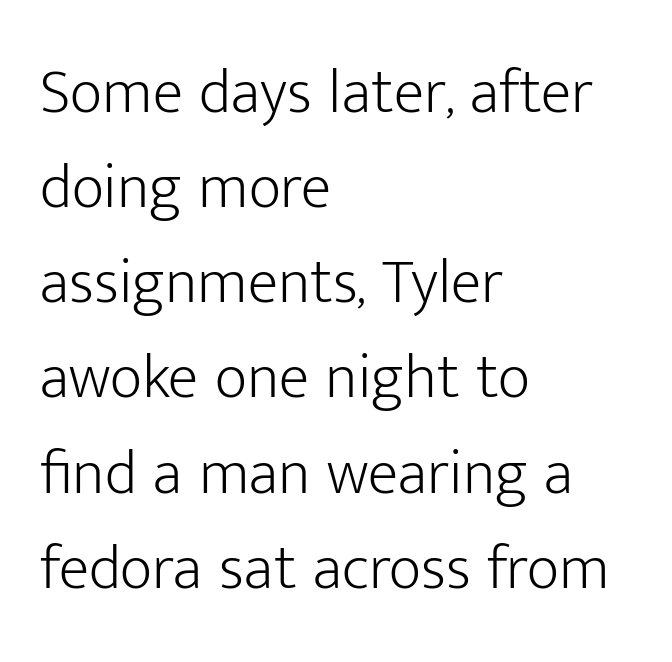
Q: Is the text bold? A: No.
Q: Is the text italic (slanted)? A: No, it is upright.
Q: Is the typeface a serif or a sans-serif typeface? A: Sans-serif.
Q: Is the text underlined? A: No.
Q: How is the paragraph aligned? A: Left-aligned.
Q: Is the spacing between letters normal or unusually wide? A: Normal.
Q: Is the spacing between lines tight, normal or loose? A: Normal.
Q: Width (condensed, normal, or wide)? A: Normal.
Q: Stroke contrast? A: Low.
Q: x-height? A: Medium.
Q: Monospaced? A: No.
